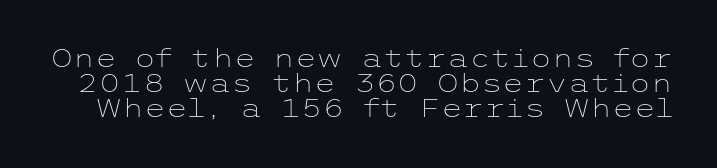
The image shows 25 px text type, upright; set tight line spacing (1.01x), normal letter spacing, not underlined.
